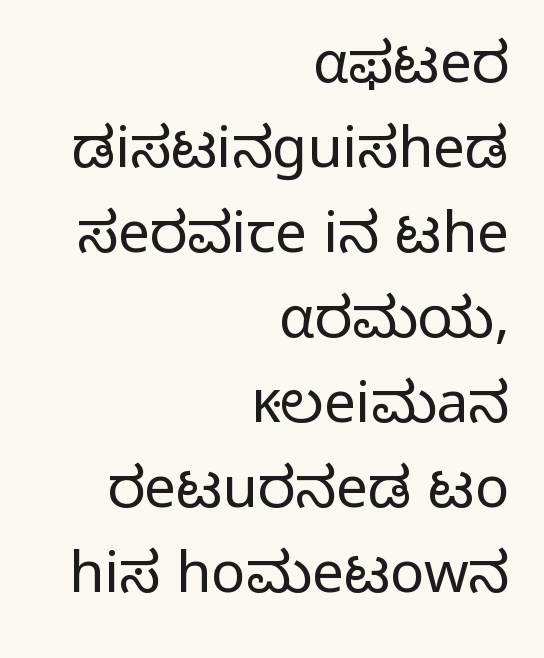
{"serif": "no", "italic": "no", "bold": "no", "weight": "light", "width": "normal", "stroke_contrast": "low", "x_height": "medium", "monospaced": "no", "underline": "no", "align": "right", "line_spacing": "normal", "line_spacing_ratio": 1.49, "letter_spacing": "normal", "letter_spacing_em": 0.0, "glyph_px": 57}
